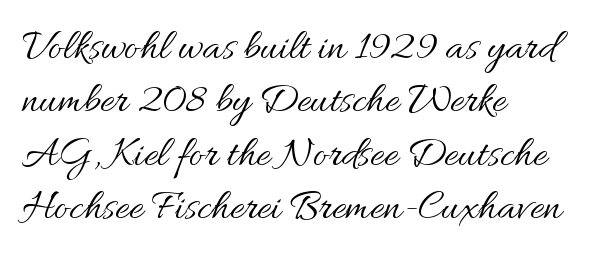
Do the characters align in a grid? No, the font is proportional. Reading down the block, your eye returns to a fixed left position each line. No chunkiness to these letters — they're not bold. Plain, unruled lines of type.
